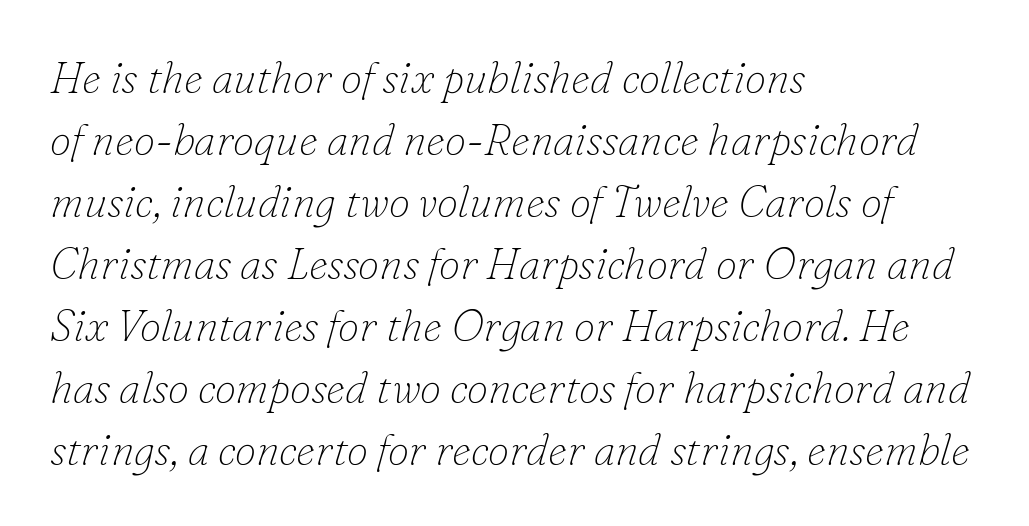
Q: Is the text bold? A: No.
Q: Is the text italic (slanted)? A: Yes, it leans right by about 16 degrees.
Q: Is the typeface a serif or a sans-serif typeface? A: Serif.
Q: Is the text underlined? A: No.
Q: How is the paragraph aligned? A: Left-aligned.
Q: Is the spacing between letters normal or unusually wide? A: Normal.
Q: Is the spacing between lines tight, normal or loose? A: Normal.
Q: Width (condensed, normal, or wide)? A: Normal.
Q: Stroke contrast? A: Low.
Q: x-height? A: Small.
Q: Monospaced? A: No.
